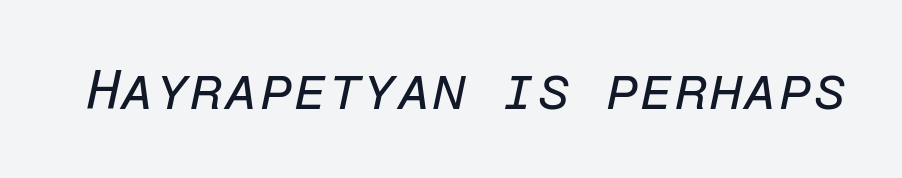
Is the letter spacing exaggerated? No — it looks like the ordinary default. When letters slant like this, we call the style italic. This reads as an unemphasized weight, regular at the heaviest. The face used here is monospaced, like something from a code editor. Only glyphs here, with clear space below each row.
